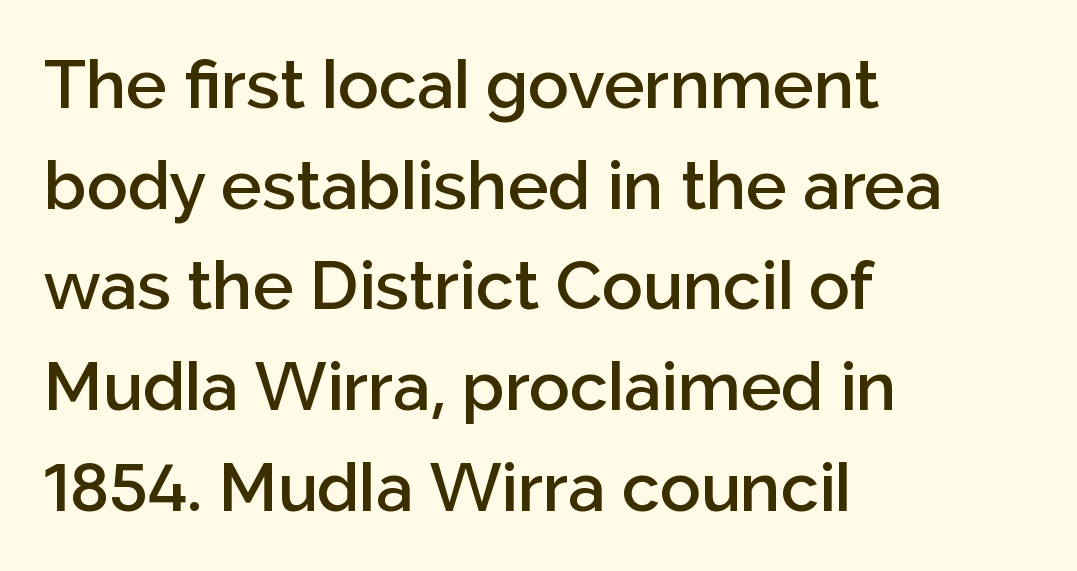
Q: Is the text bold? A: Semi-bold.
Q: Is the text italic (slanted)? A: No, it is upright.
Q: Is the typeface a serif or a sans-serif typeface? A: Sans-serif.
Q: Is the text underlined? A: No.
Q: How is the paragraph aligned? A: Left-aligned.
Q: Is the spacing between letters normal or unusually wide? A: Normal.
Q: Is the spacing between lines tight, normal or loose? A: Normal.
Q: Width (condensed, normal, or wide)? A: Normal.
Q: Stroke contrast? A: Low.
Q: x-height? A: Medium.
Q: Monospaced? A: No.
